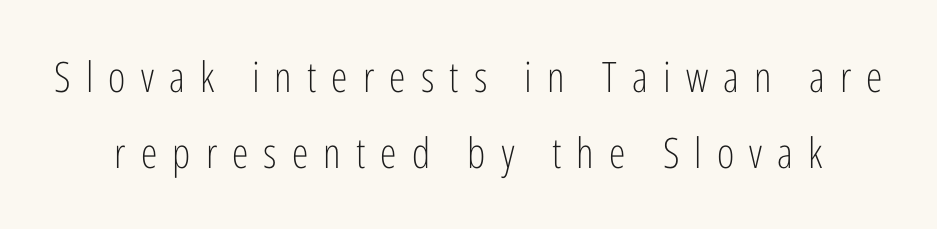
Q: Is the text bold? A: No.
Q: Is the text italic (slanted)? A: No, it is upright.
Q: Is the typeface a serif or a sans-serif typeface? A: Sans-serif.
Q: Is the text underlined? A: No.
Q: Is the spacing between letters normal or unusually wide? A: Unusually wide.
Q: Width (condensed, normal, or wide)? A: Condensed.
Q: Stroke contrast? A: Low.
Q: x-height? A: Medium.
Q: Monospaced? A: No.
